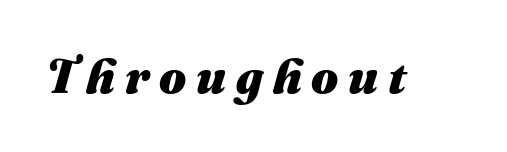
Q: Is the text bold? A: Yes.
Q: Is the text italic (slanted)? A: Yes, it leans right by about 16 degrees.
Q: Is the text underlined? A: No.
Q: Is the spacing between letters normal or unusually wide? A: Unusually wide.
Q: Width (condensed, normal, or wide)? A: Normal.
Q: Stroke contrast? A: Medium.
Q: x-height? A: Medium.
Q: Monospaced? A: No.
